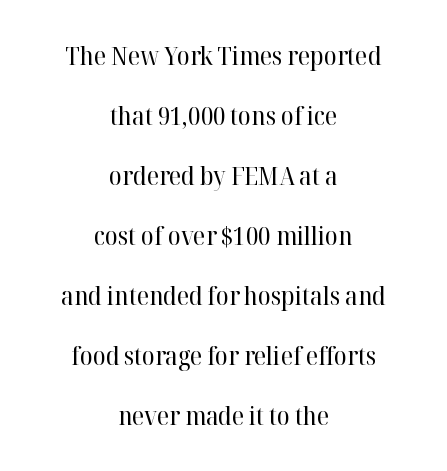
Q: Is the text bold? A: No.
Q: Is the text italic (slanted)? A: No, it is upright.
Q: Is the text underlined? A: No.
Q: How is the paragraph aligned? A: Centered.
Q: Is the spacing between letters normal or unusually wide? A: Normal.
Q: Is the spacing between lines tight, normal or loose? A: Loose.
